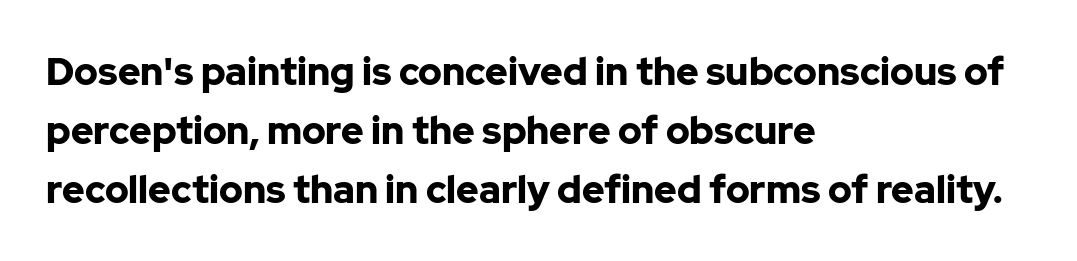
Q: Is the text bold? A: Yes.
Q: Is the text italic (slanted)? A: No, it is upright.
Q: Is the typeface a serif or a sans-serif typeface? A: Sans-serif.
Q: Is the text underlined? A: No.
Q: How is the paragraph aligned? A: Left-aligned.
Q: Is the spacing between letters normal or unusually wide? A: Normal.
Q: Is the spacing between lines tight, normal or loose? A: Normal.
Q: Width (condensed, normal, or wide)? A: Normal.
Q: Stroke contrast? A: Low.
Q: x-height? A: Medium.
Q: Monospaced? A: No.
